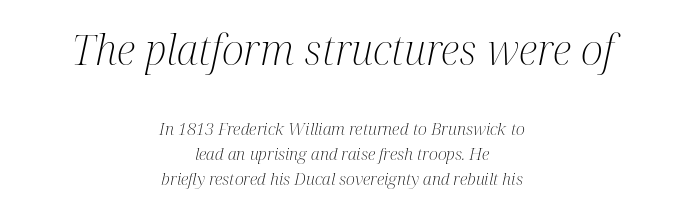
{"serif": "yes", "italic": "yes", "lean": "right", "slant_degrees": 12, "bold": "no", "weight": "light", "width": "condensed", "stroke_contrast": "medium", "x_height": "medium", "monospaced": "no", "underline": "no", "align": "center", "line_spacing": "normal", "line_spacing_ratio": 1.48, "letter_spacing": "normal", "letter_spacing_em": 0.0, "larger_block": "first", "size_ratio": 2.47, "glyph_px": 42}
